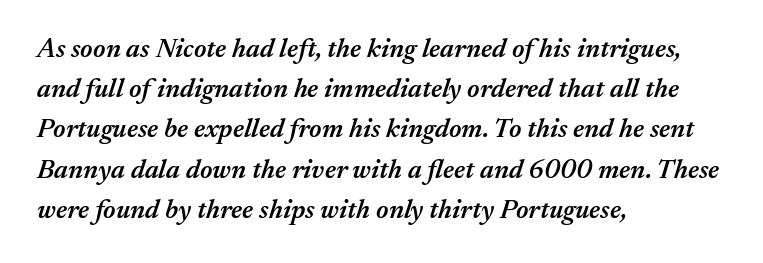
{"italic": "yes", "lean": "right", "slant_degrees": 17, "bold": "semi", "underline": "no", "align": "left", "line_spacing": "normal", "line_spacing_ratio": 1.49, "letter_spacing": "normal", "letter_spacing_em": 0.0, "glyph_px": 27}
